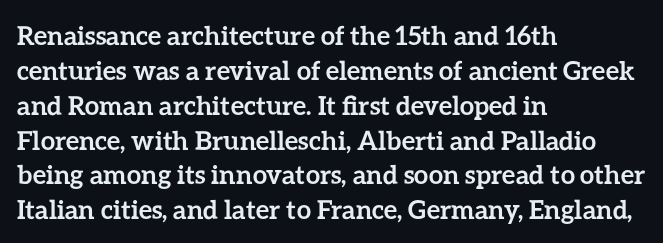
The baseline area is clear. The lines in this sample share a left origin and differ only in where they stop. The type is set solid horizontally, with unmodified tracking. Compared with typical paragraphs, the rows here are spaced about the same. Thick stems and heavy bowls — unmistakably bold. Ascenders rise straight up at ninety degrees.
